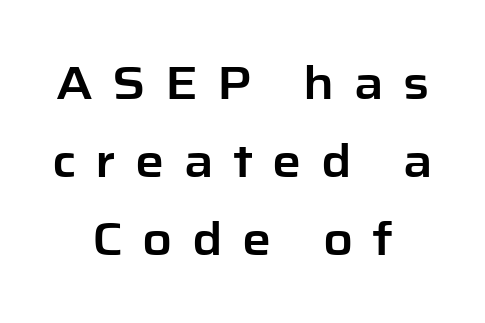
{"serif": "no", "italic": "no", "width": "normal", "stroke_contrast": "low", "x_height": "medium", "monospaced": "no", "underline": "no", "align": "center", "line_spacing": "normal", "line_spacing_ratio": 1.7, "letter_spacing": "wide", "letter_spacing_em": 0.42, "glyph_px": 46}
